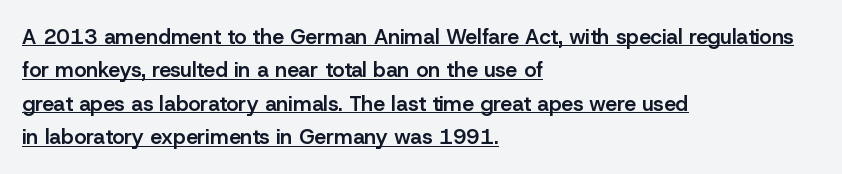
The image shows 21 px text type, upright; set left-aligned, normal line spacing (1.59x), normal letter spacing, underlined.
